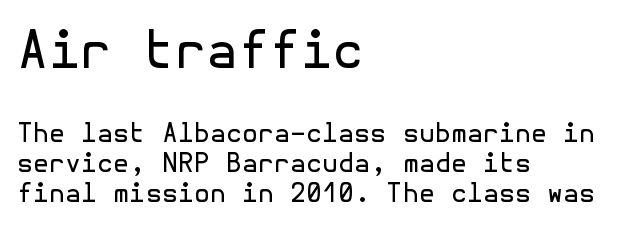
The image shows 51 px regular-weight sans-serif type, upright; set left-aligned, tight line spacing (1.15x), normal letter spacing, not underlined; the first (top) block is 1.96x larger; a medium x-height.
